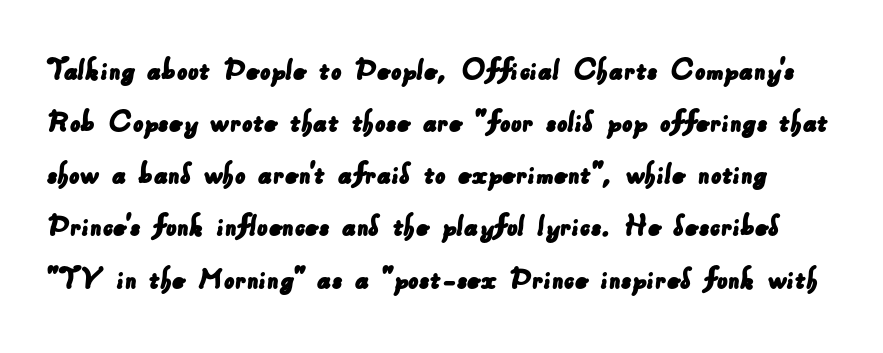
{"serif": "no", "width": "normal", "stroke_contrast": "low", "x_height": "small", "monospaced": "no", "underline": "no", "line_spacing": "normal", "line_spacing_ratio": 1.58, "letter_spacing": "normal", "letter_spacing_em": 0.0, "glyph_px": 33}
